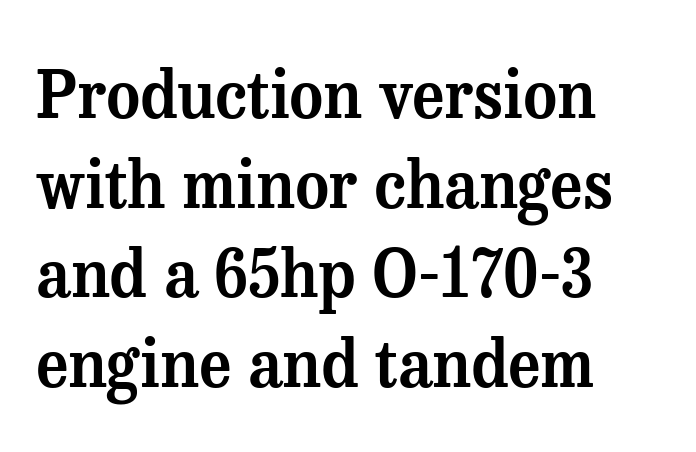
{"serif": "yes", "italic": "no", "width": "normal", "stroke_contrast": "medium", "x_height": "medium", "monospaced": "no", "underline": "no", "align": "left", "line_spacing": "normal", "line_spacing_ratio": 1.38, "letter_spacing": "normal", "letter_spacing_em": 0.0, "glyph_px": 65}
